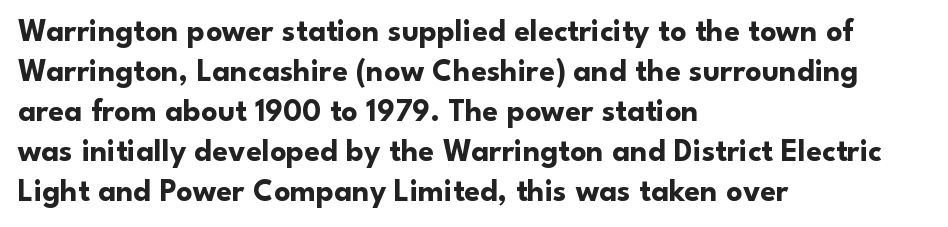
The image shows 32 px bold sans-serif type, upright; set left-aligned, normal line spacing (1.25x), normal letter spacing, not underlined; low stroke contrast and a small x-height.
